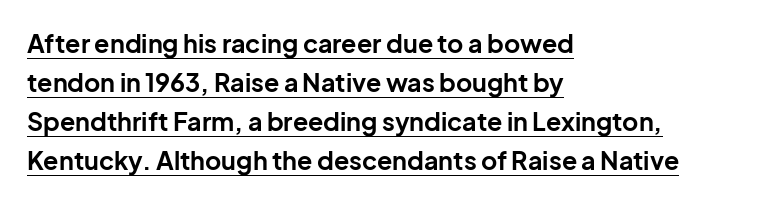
Q: Is the text bold? A: Yes.
Q: Is the text italic (slanted)? A: No, it is upright.
Q: Is the text underlined? A: Yes.
Q: How is the paragraph aligned? A: Left-aligned.
Q: Is the spacing between letters normal or unusually wide? A: Normal.
Q: Is the spacing between lines tight, normal or loose? A: Normal.
